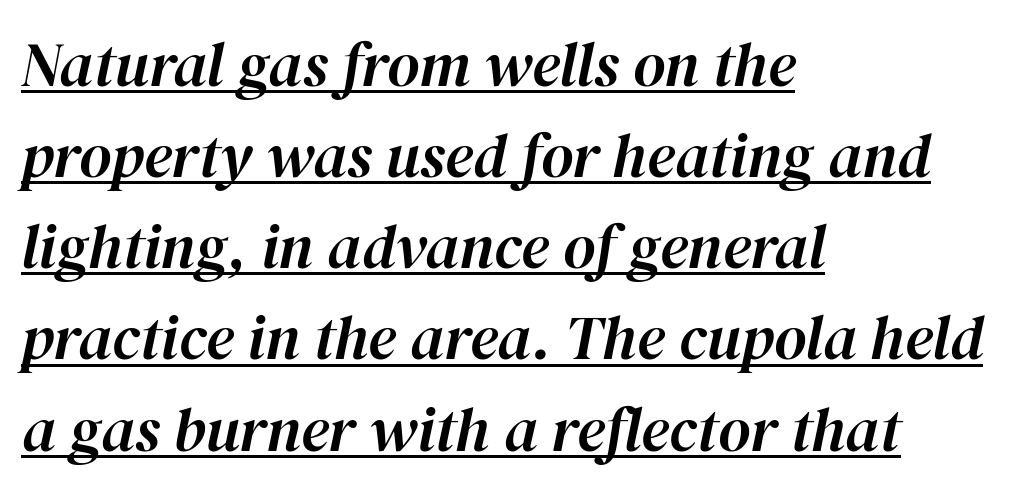
Does extra space separate the letters? No, they use regular spacing. The lines in this sample share a left origin and differ only in where they stop. Is this a fixed-width face? No — the glyphs have proportional, varying widths. These characters rest on top of a visible drawn line.
